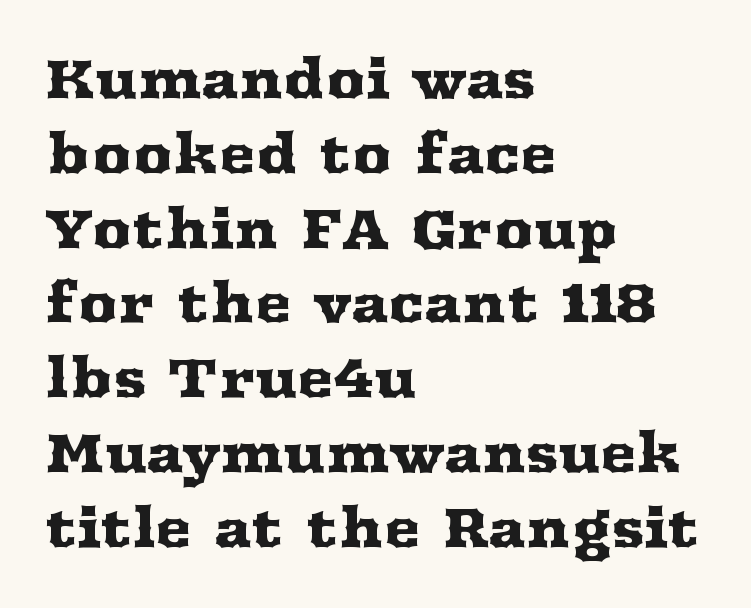
Layout note: lines flush left. You could call the tracking neutral — neither tight nor loose. Plain, unruled lines of type. I'd call this a serif setting — the letters wear small feet. Successive baselines arrive at the customary interval.
